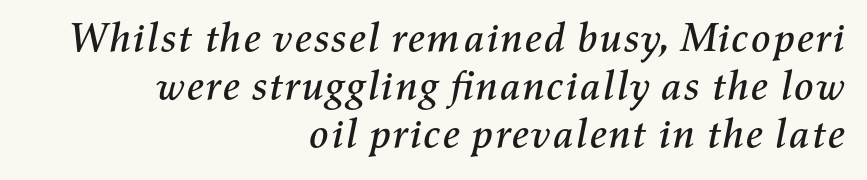
{"italic": "yes", "lean": "right", "slant_degrees": 11, "width": "normal", "stroke_contrast": "medium", "x_height": "medium", "monospaced": "no", "underline": "no", "align": "right", "line_spacing_ratio": 1.17, "letter_spacing": "normal", "letter_spacing_em": 0.0, "glyph_px": 41}
